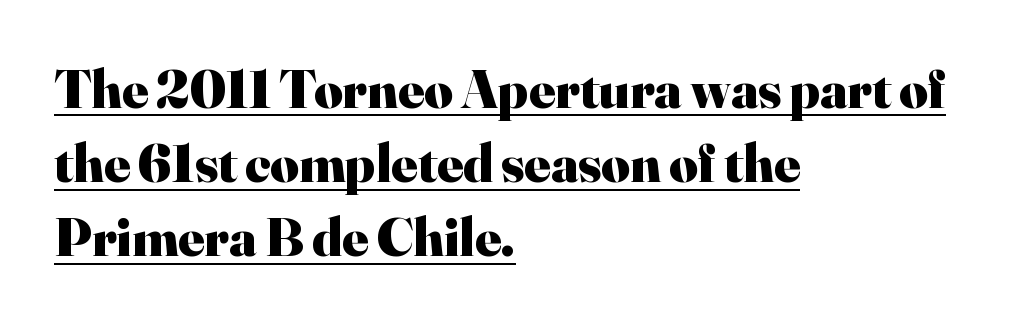
Q: Is the text bold? A: Yes.
Q: Is the text italic (slanted)? A: No, it is upright.
Q: Is the typeface a serif or a sans-serif typeface? A: Serif.
Q: Is the text underlined? A: Yes.
Q: How is the paragraph aligned? A: Left-aligned.
Q: Is the spacing between letters normal or unusually wide? A: Normal.
Q: Is the spacing between lines tight, normal or loose? A: Normal.
Q: Width (condensed, normal, or wide)? A: Normal.
Q: Stroke contrast? A: High.
Q: x-height? A: Small.
Q: Monospaced? A: No.
